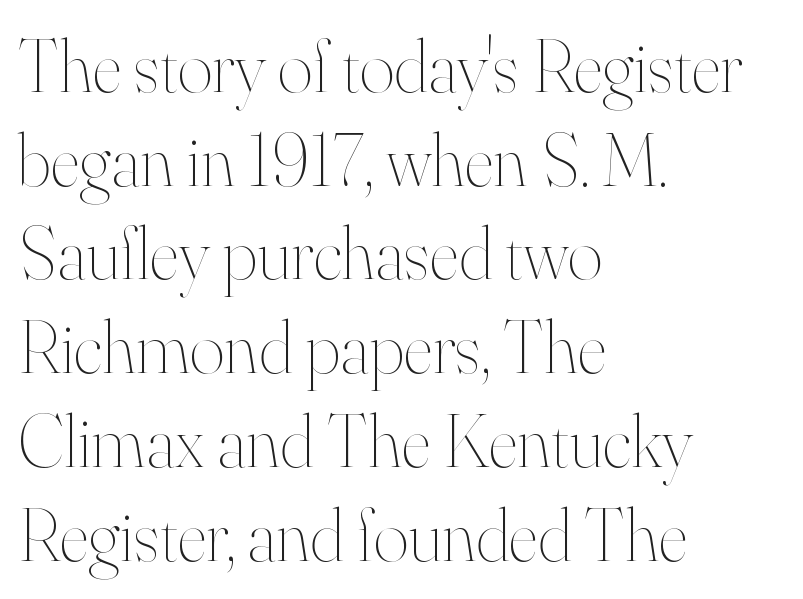
Q: Is the text bold? A: No.
Q: Is the text italic (slanted)? A: No, it is upright.
Q: Is the text underlined? A: No.
Q: How is the paragraph aligned? A: Left-aligned.
Q: Is the spacing between letters normal or unusually wide? A: Normal.
Q: Is the spacing between lines tight, normal or loose? A: Normal.
Q: Width (condensed, normal, or wide)? A: Normal.
Q: Stroke contrast? A: High.
Q: x-height? A: Small.
Q: Monospaced? A: No.
